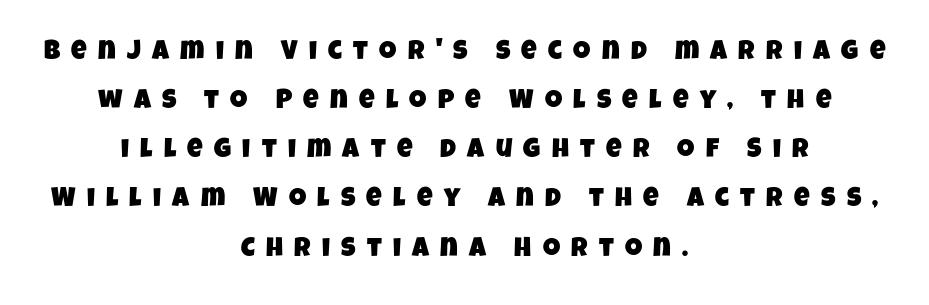
The image shows 27 px text type; set centered, line spacing 1.82x, unusually wide letter spacing (+0.42 em), not underlined.
